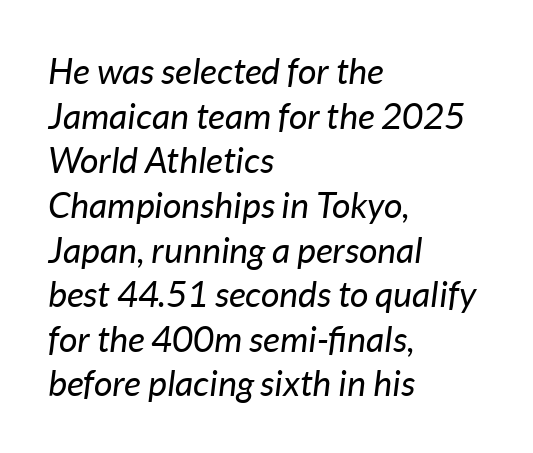
{"italic": "yes", "lean": "right", "slant_degrees": 7, "bold": "no", "weight": "regular", "width": "normal", "stroke_contrast": "low", "x_height": "medium", "monospaced": "no", "underline": "no", "align": "left", "line_spacing_ratio": 1.24, "letter_spacing": "normal", "letter_spacing_em": 0.0, "glyph_px": 36}
